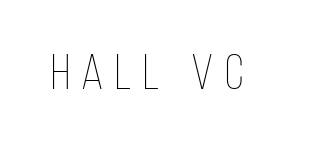
The baseline area is clear. Short note: letters widely spaced. Heft: none added — not bold. A typesetter would call this proportional, since set widths differ per character. Ascenders rise straight up at ninety degrees.
